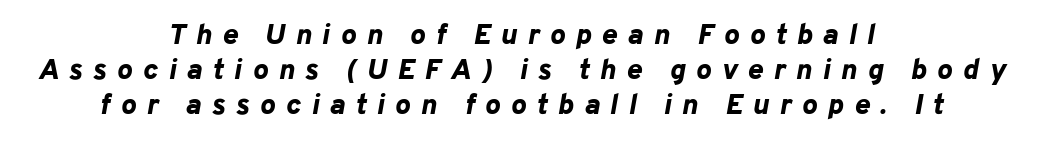
Q: Is the text bold? A: Yes.
Q: Is the text italic (slanted)? A: Yes, it leans right by about 10 degrees.
Q: Is the text underlined? A: No.
Q: How is the paragraph aligned? A: Centered.
Q: Is the spacing between letters normal or unusually wide? A: Unusually wide.
Q: Width (condensed, normal, or wide)? A: Normal.
Q: Stroke contrast? A: Low.
Q: x-height? A: Medium.
Q: Monospaced? A: No.
